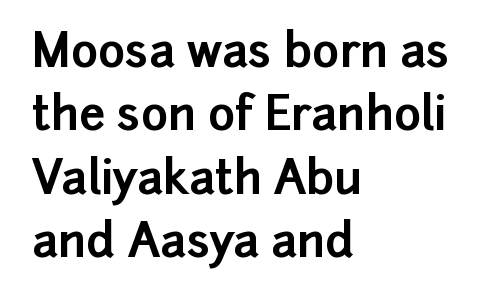
{"serif": "no", "italic": "no", "bold": "yes", "weight": "bold", "width": "normal", "stroke_contrast": "low", "x_height": "medium", "monospaced": "no", "underline": "no", "align": "left", "line_spacing": "normal", "line_spacing_ratio": 1.38, "letter_spacing": "normal", "letter_spacing_em": 0.0, "glyph_px": 46}
